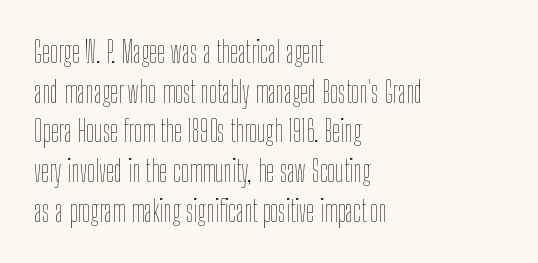
The image shows 29 px thin, condensed type, upright; set left-aligned, normal line spacing (1.37x), normal letter spacing, not underlined; low stroke contrast and a medium x-height.
